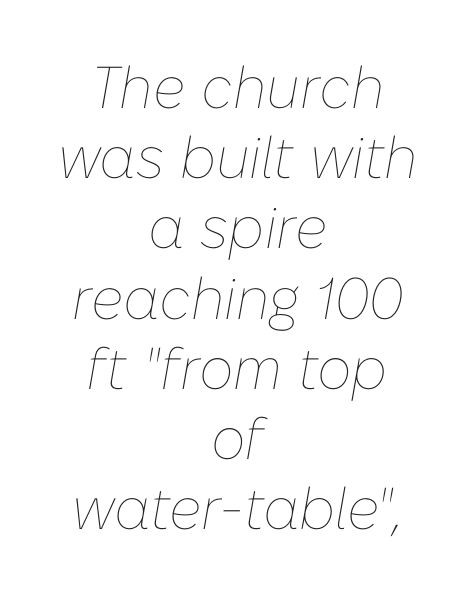
{"italic": "yes", "lean": "right", "slant_degrees": 10, "bold": "no", "weight": "thin", "width": "normal", "stroke_contrast": "low", "x_height": "medium", "monospaced": "no", "underline": "no", "align": "center", "line_spacing_ratio": 1.19, "letter_spacing": "normal", "letter_spacing_em": 0.0, "glyph_px": 59}
